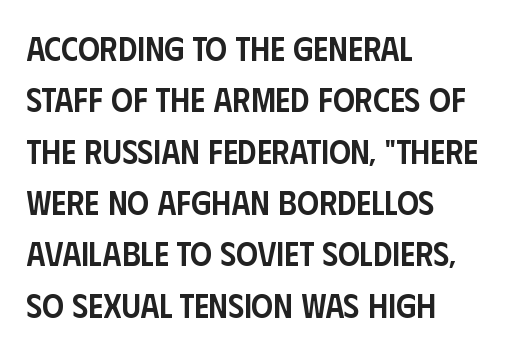
No extra tracking has been applied to these lines. These words are printed semibold, heavier than regular yet not bold. Letters rest on an invisible, unmarked baseline. These lines are composed in type without serifs.
